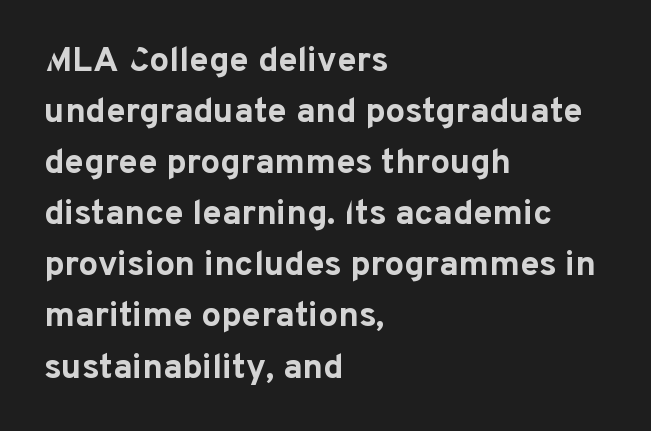
{"serif": "no", "italic": "no", "bold": "yes", "weight": "bold", "width": "normal", "stroke_contrast": "low", "x_height": "medium", "monospaced": "no", "underline": "no", "align": "left", "line_spacing": "normal", "line_spacing_ratio": 1.46, "letter_spacing": "normal", "letter_spacing_em": 0.0, "glyph_px": 35}
